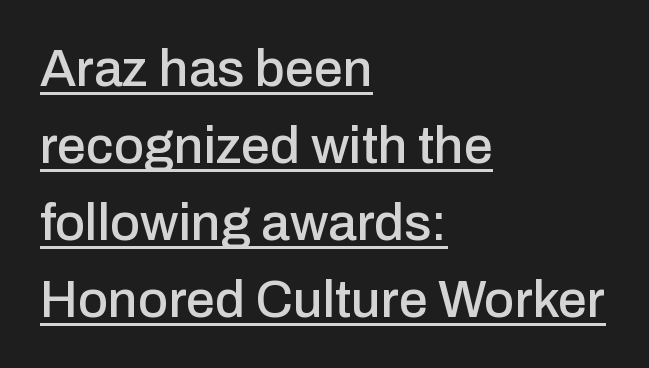
The image shows 52 px sans-serif type, upright; set left-aligned, normal line spacing (1.48x), normal letter spacing, underlined; low stroke contrast and a medium x-height.
